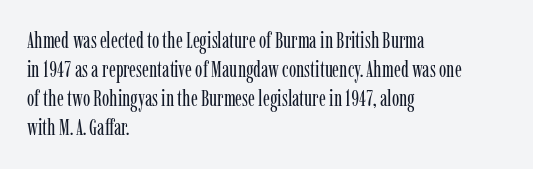
Q: Is the text bold? A: No.
Q: Is the text italic (slanted)? A: No, it is upright.
Q: Is the text underlined? A: No.
Q: How is the paragraph aligned? A: Left-aligned.
Q: Is the spacing between letters normal or unusually wide? A: Normal.
Q: Is the spacing between lines tight, normal or loose? A: Normal.
